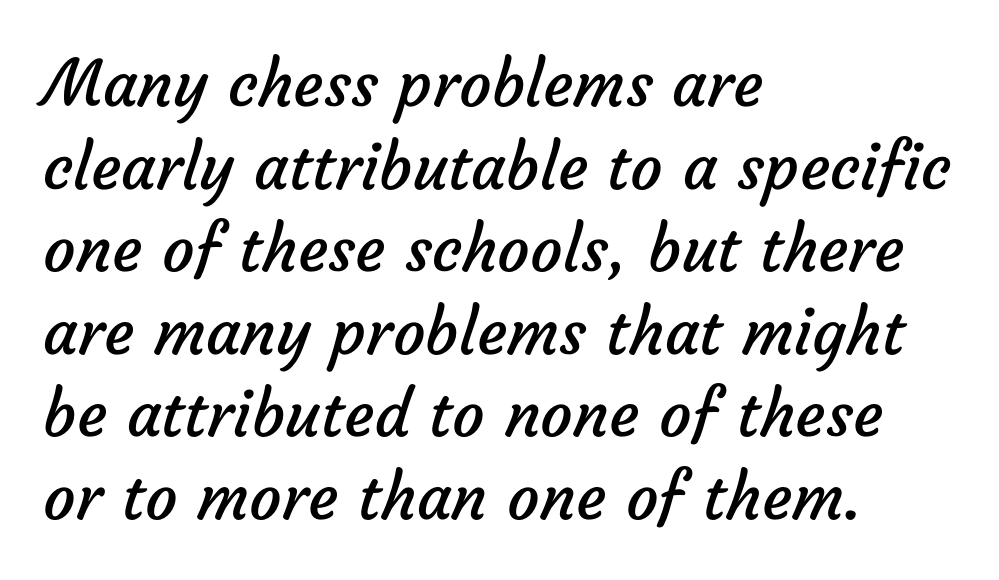
Nothing unusual about the tracking: characters are spaced as the font intends. The face looks like a standard text weight, possibly lighter. Serif or sans? Sans — the stroke terminals are bare. In CSS terms this would be text-align: left. Spacing verdict: proportional, widths tailored to each character. The vertical gap from one line to the next is medium.
